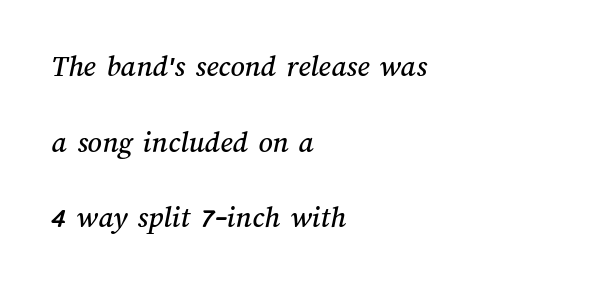
Q: Is the text underlined? A: No.
Q: How is the paragraph aligned? A: Left-aligned.
Q: Is the spacing between letters normal or unusually wide? A: Normal.
Q: Is the spacing between lines tight, normal or loose? A: Loose.
Q: Width (condensed, normal, or wide)? A: Normal.
Q: Stroke contrast? A: Medium.
Q: x-height? A: Medium.
Q: Monospaced? A: No.
